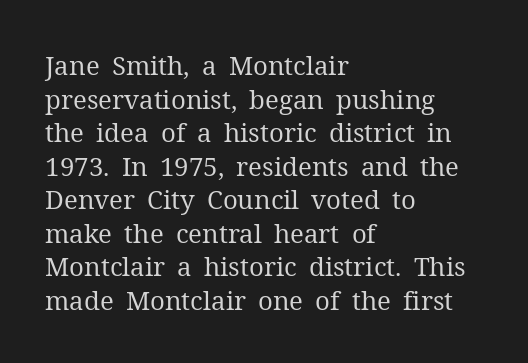
{"italic": "no", "bold": "no", "underline": "no", "align": "left", "line_spacing": "normal", "line_spacing_ratio": 1.29, "letter_spacing": "normal", "letter_spacing_em": 0.0, "glyph_px": 26}
